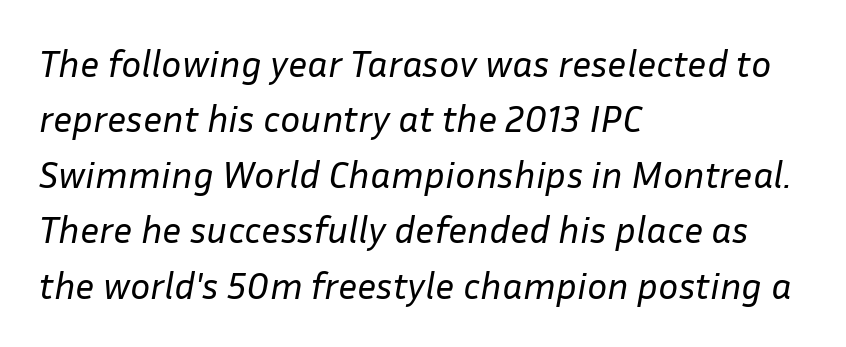
{"italic": "yes", "lean": "right", "slant_degrees": 10, "bold": "no", "weight": "regular", "width": "normal", "stroke_contrast": "low", "x_height": "medium", "monospaced": "no", "underline": "no", "align": "left", "line_spacing": "normal", "line_spacing_ratio": 1.46, "letter_spacing": "normal", "letter_spacing_em": 0.0, "glyph_px": 38}
